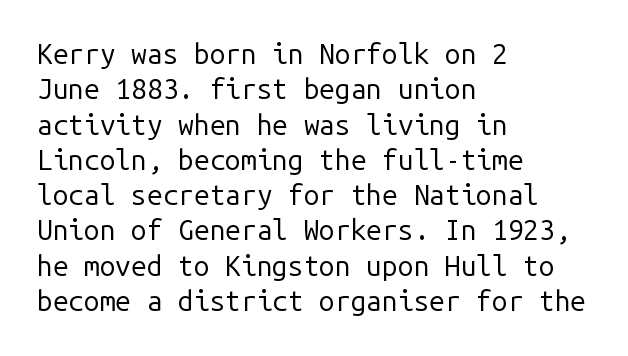
Nobody touched the tracking dial on this one. Alignment: flush left. The strokes are not fattened; the text isn't bold. The strip under each line holds only bare page. No italicization has been applied; the sample stays upright. Nothing sits at the stroke ends, so this counts as sans-serif.
